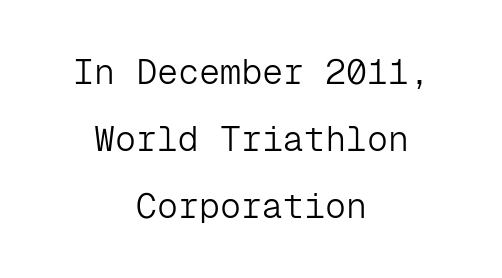
{"serif": "no", "italic": "no", "bold": "no", "weight": "light", "width": "normal", "stroke_contrast": "low", "x_height": "medium", "monospaced": "yes", "underline": "no", "align": "center", "line_spacing": "loose", "line_spacing_ratio": 1.92, "letter_spacing": "normal", "letter_spacing_em": 0.0, "glyph_px": 35}
